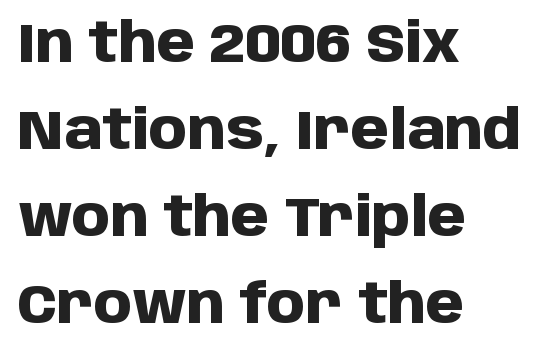
Q: Is the text bold? A: Yes.
Q: Is the text italic (slanted)? A: No, it is upright.
Q: Is the typeface a serif or a sans-serif typeface? A: Sans-serif.
Q: Is the text underlined? A: No.
Q: How is the paragraph aligned? A: Left-aligned.
Q: Is the spacing between letters normal or unusually wide? A: Normal.
Q: Is the spacing between lines tight, normal or loose? A: Normal.
Q: Width (condensed, normal, or wide)? A: Normal.
Q: Stroke contrast? A: Low.
Q: x-height? A: Large.
Q: Monospaced? A: No.
